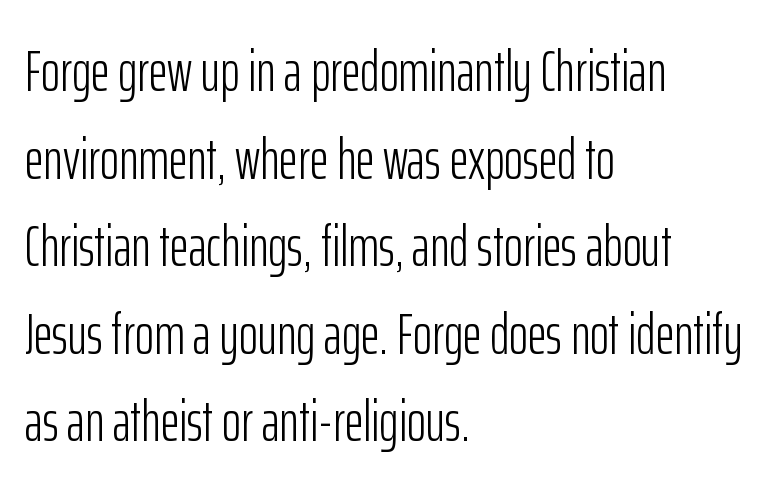
{"serif": "no", "italic": "no", "bold": "no", "weight": "light", "width": "condensed", "stroke_contrast": "low", "x_height": "medium", "monospaced": "no", "underline": "no", "align": "left", "line_spacing": "normal", "line_spacing_ratio": 1.51, "letter_spacing": "normal", "letter_spacing_em": 0.0, "glyph_px": 58}
